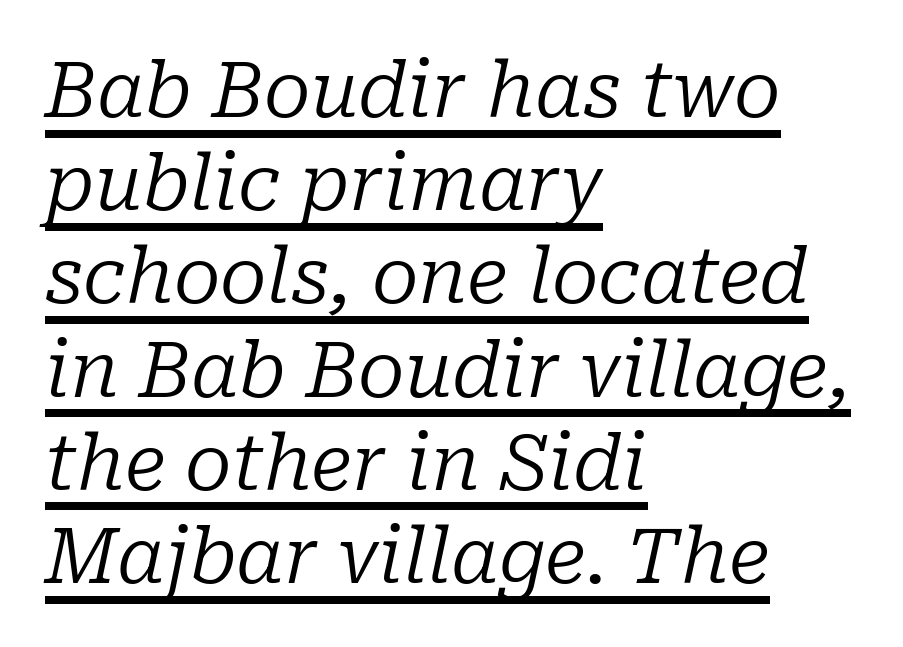
Q: Is the text bold? A: No.
Q: Is the text italic (slanted)? A: Yes, it leans right by about 10 degrees.
Q: Is the typeface a serif or a sans-serif typeface? A: Serif.
Q: Is the text underlined? A: Yes.
Q: How is the paragraph aligned? A: Left-aligned.
Q: Is the spacing between letters normal or unusually wide? A: Normal.
Q: Width (condensed, normal, or wide)? A: Normal.
Q: Stroke contrast? A: Low.
Q: x-height? A: Medium.
Q: Monospaced? A: No.
